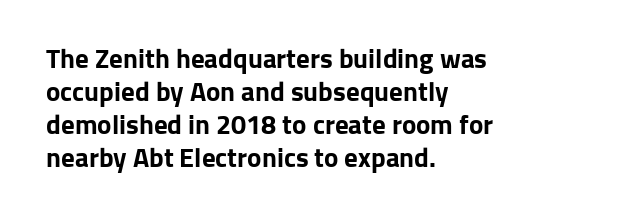
{"italic": "no", "bold": "yes", "underline": "no", "align": "left", "line_spacing_ratio": 1.22, "letter_spacing": "normal", "letter_spacing_em": 0.0, "glyph_px": 27}
